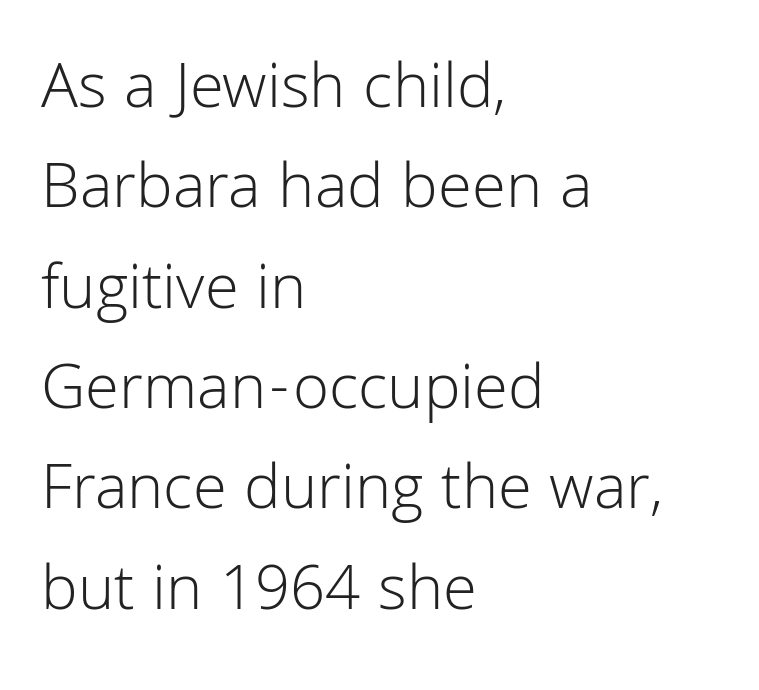
{"serif": "no", "italic": "no", "bold": "no", "weight": "light", "width": "normal", "stroke_contrast": "low", "x_height": "medium", "monospaced": "no", "underline": "no", "align": "left", "line_spacing": "normal", "line_spacing_ratio": 1.52, "letter_spacing": "normal", "letter_spacing_em": 0.0, "glyph_px": 66}
